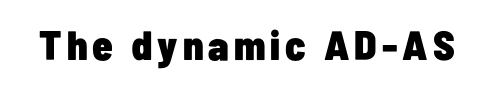
{"serif": "no", "italic": "no", "bold": "yes", "weight": "heavy", "width": "condensed", "stroke_contrast": "low", "x_height": "medium", "monospaced": "no", "underline": "no", "glyph_px": 41}
